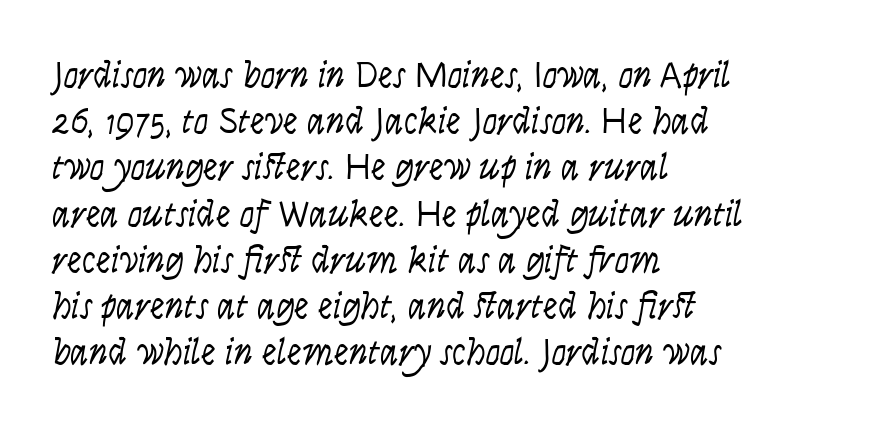
Q: Is the text bold? A: No.
Q: Is the text italic (slanted)? A: Yes.
Q: Is the typeface a serif or a sans-serif typeface? A: Sans-serif.
Q: Is the text underlined? A: No.
Q: How is the paragraph aligned? A: Left-aligned.
Q: Is the spacing between letters normal or unusually wide? A: Normal.
Q: Is the spacing between lines tight, normal or loose? A: Normal.
Q: Width (condensed, normal, or wide)? A: Condensed.
Q: Stroke contrast? A: Low.
Q: x-height? A: Large.
Q: Monospaced? A: No.
